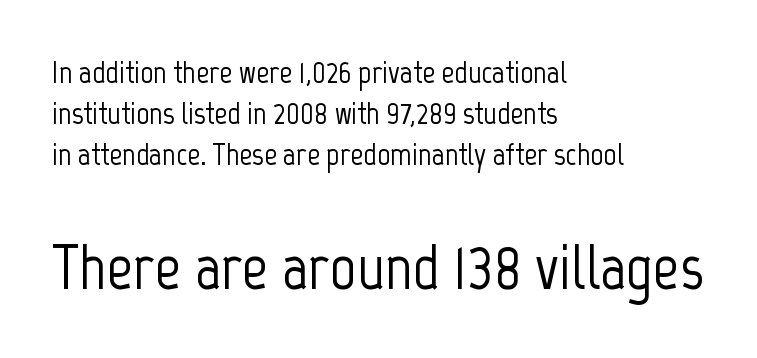
{"serif": "no", "italic": "no", "width": "condensed", "stroke_contrast": "low", "x_height": "medium", "monospaced": "no", "underline": "no", "align": "left", "line_spacing": "normal", "line_spacing_ratio": 1.28, "letter_spacing": "normal", "letter_spacing_em": 0.0, "larger_block": "second", "size_ratio": 2.03, "glyph_px": 65}
